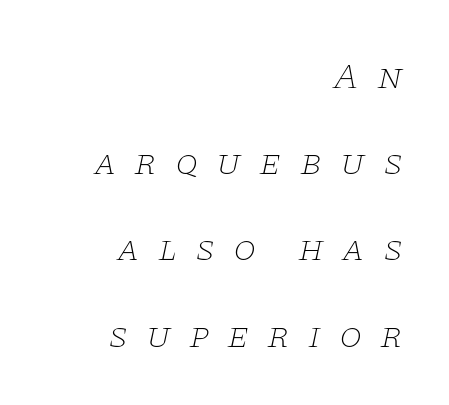
{"serif": "yes", "italic": "yes", "lean": "right", "slant_degrees": 11, "bold": "no", "weight": "thin", "width": "wide", "stroke_contrast": "low", "x_height": "large", "monospaced": "no", "underline": "no", "align": "right", "line_spacing": "loose", "line_spacing_ratio": 2.33, "letter_spacing": "wide", "letter_spacing_em": 0.48, "glyph_px": 37}
